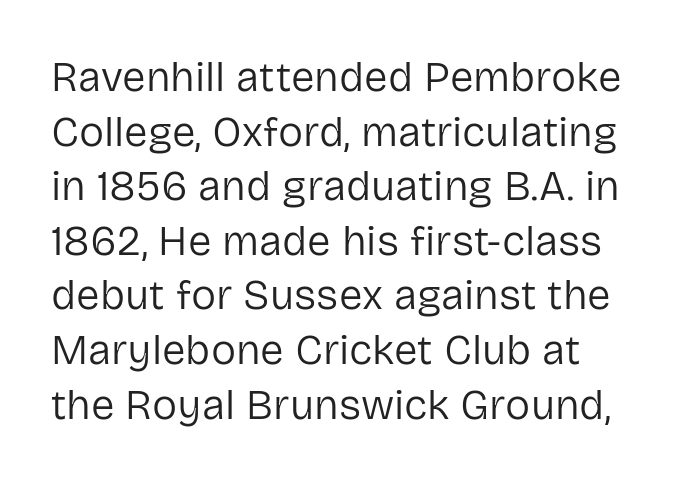
{"serif": "no", "italic": "no", "bold": "no", "weight": "regular", "width": "normal", "stroke_contrast": "low", "x_height": "medium", "monospaced": "no", "underline": "no", "line_spacing": "normal", "line_spacing_ratio": 1.3, "letter_spacing": "normal", "letter_spacing_em": 0.0, "glyph_px": 42}
